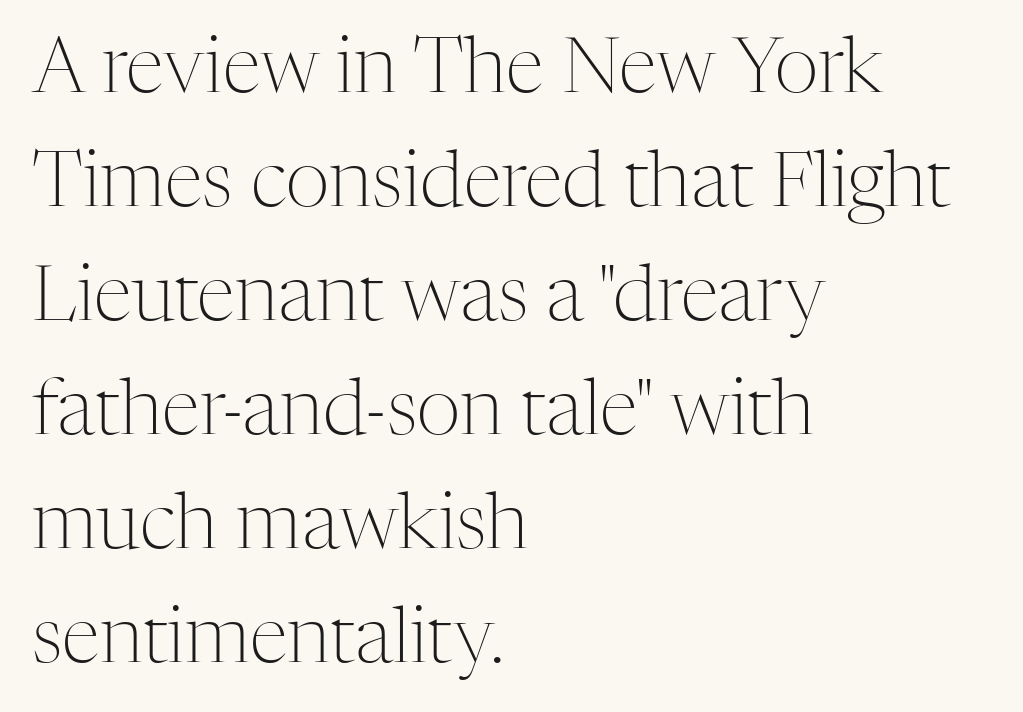
The image shows 77 px light serif type, upright; set left-aligned, normal line spacing (1.48x), normal letter spacing, not underlined; medium stroke contrast and a medium x-height.
